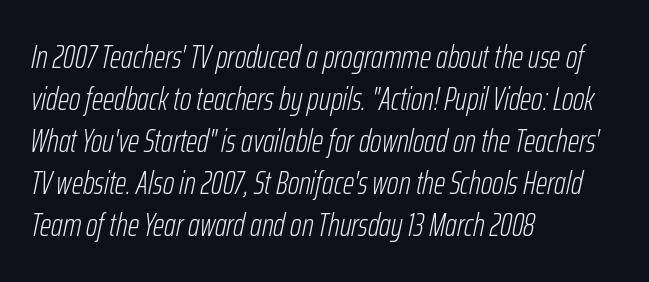
Quick note: underline off. Honestly, the letter spacing is just normal — you wouldn't notice it. A typesetter would mark this as italic. The rows are spaced the way most documents space them. Compared with a centered layout, this one pins lines to the left instead. This sample has the flowing, uneven cadence of proportional lettering.
